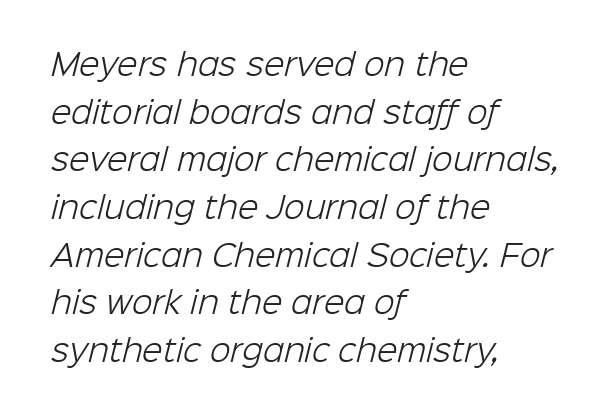
Q: Is the text bold? A: No.
Q: Is the typeface a serif or a sans-serif typeface? A: Sans-serif.
Q: Is the text underlined? A: No.
Q: How is the paragraph aligned? A: Left-aligned.
Q: Is the spacing between letters normal or unusually wide? A: Normal.
Q: Is the spacing between lines tight, normal or loose? A: Normal.
Q: Width (condensed, normal, or wide)? A: Normal.
Q: Stroke contrast? A: Low.
Q: x-height? A: Medium.
Q: Monospaced? A: No.
